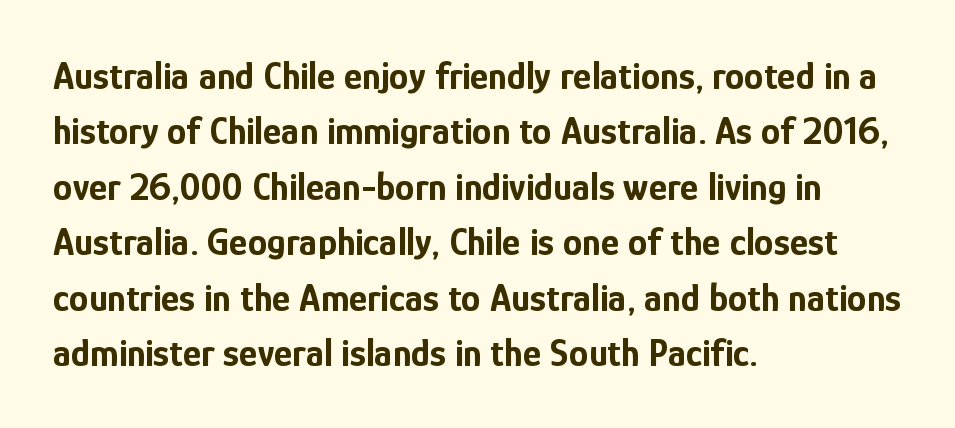
{"serif": "no", "italic": "no", "bold": "yes", "weight": "bold", "width": "condensed", "stroke_contrast": "low", "x_height": "medium", "monospaced": "no", "underline": "no", "align": "left", "line_spacing": "normal", "line_spacing_ratio": 1.42, "letter_spacing": "normal", "letter_spacing_em": 0.0, "glyph_px": 39}
